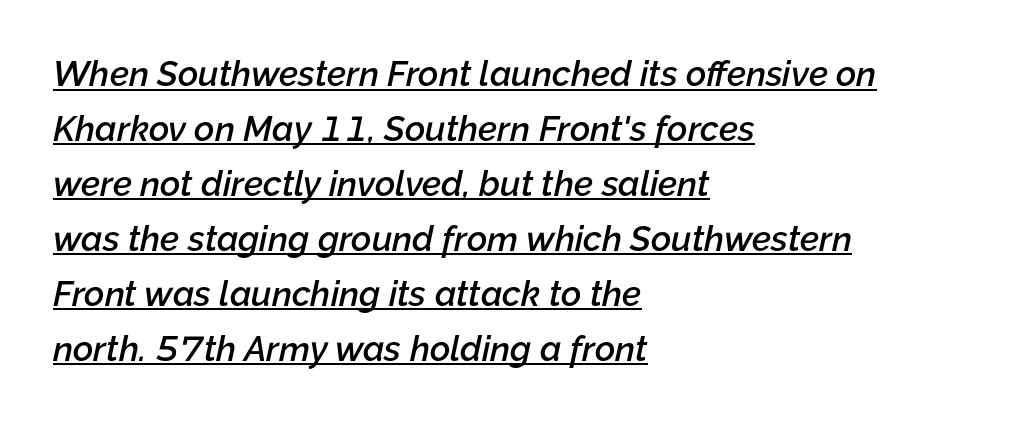
{"italic": "yes", "lean": "right", "slant_degrees": 12, "bold": "semi", "weight": "semibold", "width": "normal", "stroke_contrast": "low", "x_height": "medium", "monospaced": "no", "underline": "yes", "align": "left", "line_spacing": "normal", "line_spacing_ratio": 1.57, "letter_spacing": "normal", "letter_spacing_em": 0.0, "glyph_px": 35}
